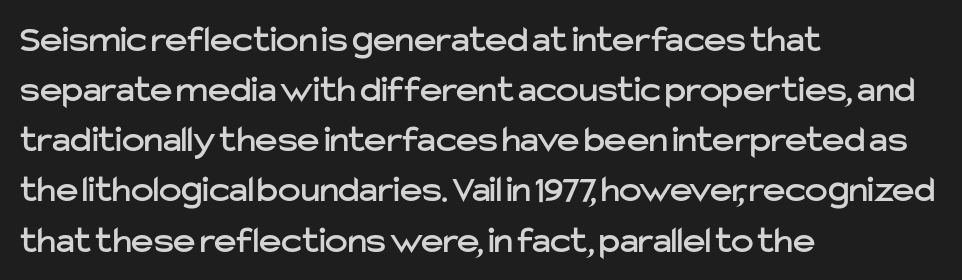
Each row of text sits above clean, open space. Does the copy run flush right? No — it runs flush left. The font family rendered here belongs to the sans-serif group. Every stem runs plumb, perpendicular to the baseline.
